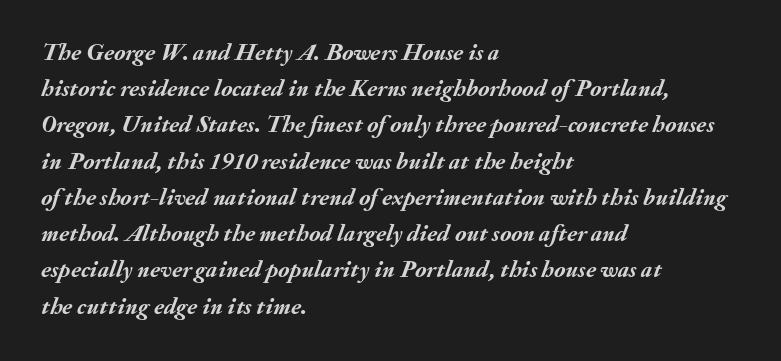
{"italic": "yes", "lean": "right", "slant_degrees": 20, "bold": "yes", "underline": "no", "align": "left", "line_spacing": "normal", "line_spacing_ratio": 1.51, "letter_spacing": "normal", "letter_spacing_em": 0.0, "glyph_px": 24}
